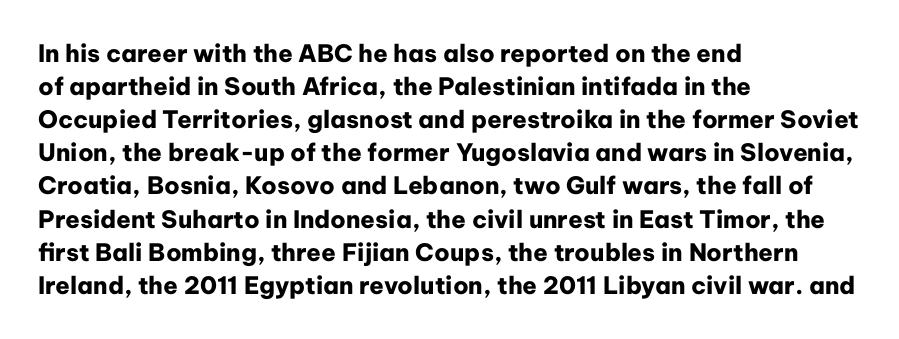
{"italic": "no", "bold": "yes", "underline": "no", "align": "left", "line_spacing": "normal", "line_spacing_ratio": 1.38, "letter_spacing": "normal", "letter_spacing_em": 0.0, "glyph_px": 24}
